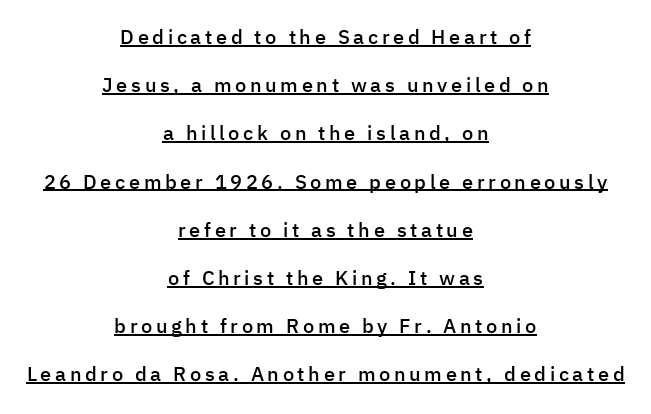
The image shows 20 px text type, upright; set centered, loose line spacing (2.41x), underlined.
